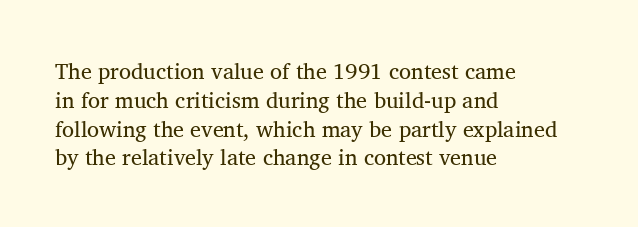
{"italic": "no", "bold": "no", "underline": "no", "align": "left", "line_spacing": "normal", "line_spacing_ratio": 1.31, "letter_spacing": "normal", "letter_spacing_em": 0.0, "glyph_px": 22}
